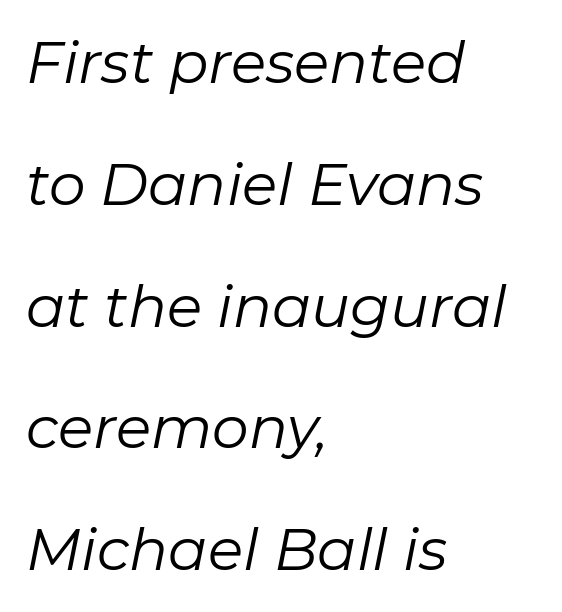
{"italic": "yes", "lean": "right", "slant_degrees": 11, "bold": "no", "weight": "regular", "width": "normal", "stroke_contrast": "low", "x_height": "medium", "monospaced": "no", "underline": "no", "align": "left", "line_spacing": "loose", "line_spacing_ratio": 2.1, "letter_spacing": "normal", "letter_spacing_em": 0.0, "glyph_px": 58}
